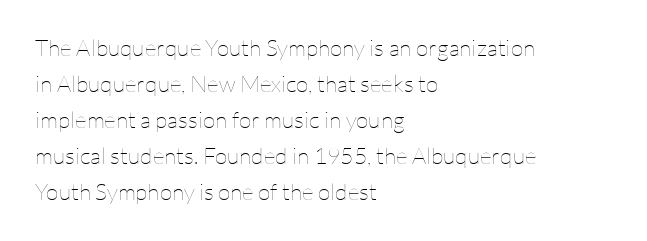
Q: Is the text bold? A: No.
Q: Is the text italic (slanted)? A: No, it is upright.
Q: Is the text underlined? A: No.
Q: How is the paragraph aligned? A: Left-aligned.
Q: Is the spacing between letters normal or unusually wide? A: Normal.
Q: Is the spacing between lines tight, normal or loose? A: Normal.
